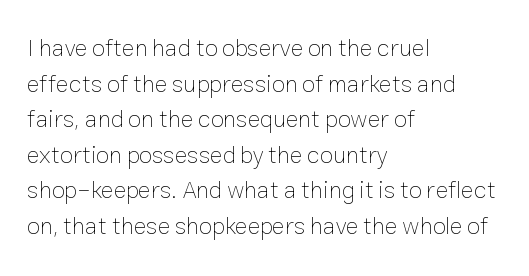
{"italic": "no", "bold": "no", "underline": "no", "align": "left", "line_spacing": "normal", "line_spacing_ratio": 1.48, "letter_spacing": "normal", "letter_spacing_em": 0.0, "glyph_px": 24}
